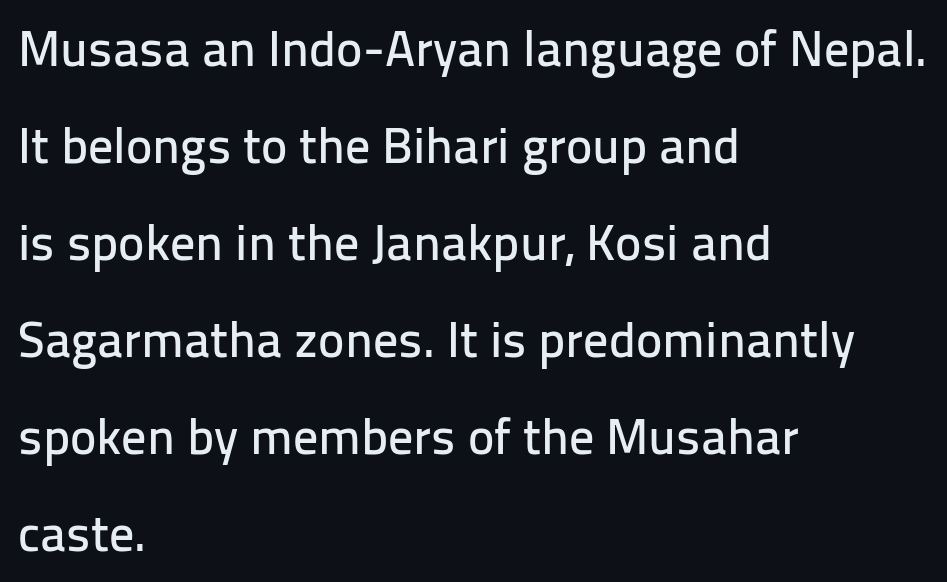
A typesetter would call this zero additional tracking. Do the characters align in a grid? No, the font is proportional. The specimen reads as upright at a glance. The passage shown is typeset with a sans-serif family.
